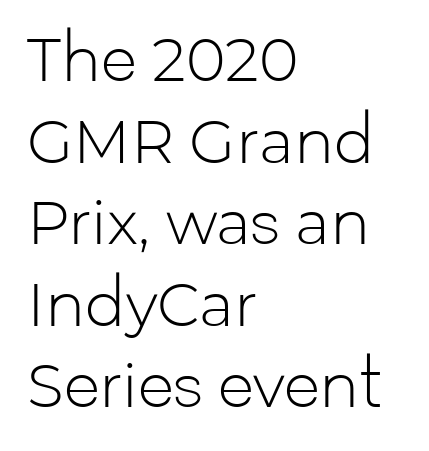
{"serif": "no", "italic": "no", "bold": "no", "weight": "light", "width": "normal", "stroke_contrast": "low", "x_height": "medium", "monospaced": "no", "underline": "no", "align": "left", "line_spacing": "normal", "line_spacing_ratio": 1.36, "letter_spacing": "normal", "letter_spacing_em": 0.0, "glyph_px": 60}
